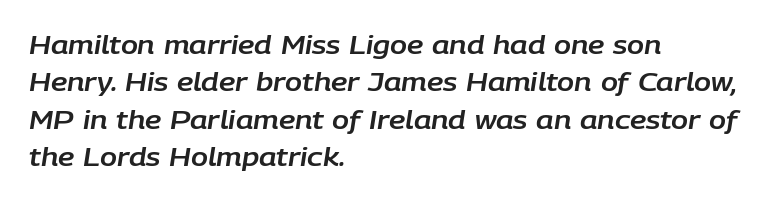
The image shows 25 px text type, italic (leaning right); set left-aligned, normal line spacing (1.5x), normal letter spacing, not underlined.
